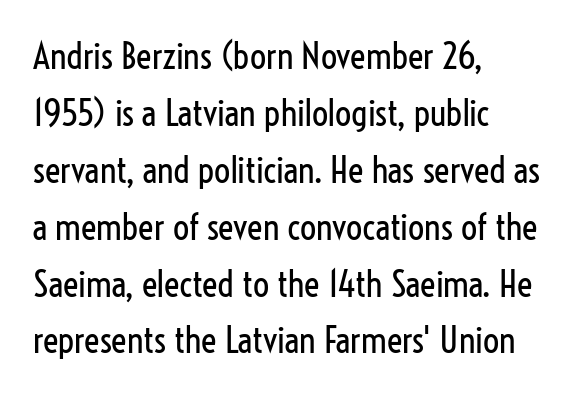
Q: Is the text bold? A: No.
Q: Is the text italic (slanted)? A: No, it is upright.
Q: Is the typeface a serif or a sans-serif typeface? A: Sans-serif.
Q: Is the text underlined? A: No.
Q: How is the paragraph aligned? A: Left-aligned.
Q: Is the spacing between letters normal or unusually wide? A: Normal.
Q: Is the spacing between lines tight, normal or loose? A: Normal.
Q: Width (condensed, normal, or wide)? A: Condensed.
Q: Stroke contrast? A: Low.
Q: x-height? A: Medium.
Q: Monospaced? A: No.
